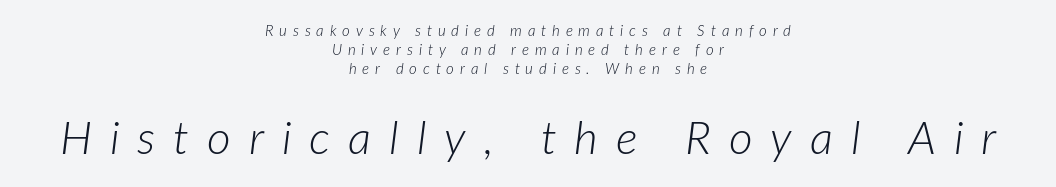
The passage shown is not bold in any degree. Caption: multi-line text, centered on the measure. Descenders hang freely into open space. Honestly, the letter spacing is so wide it's the main thing you notice. Looks like regular typesetting: each glyph gets only the width it needs.
